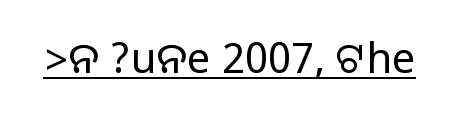
{"serif": "no", "italic": "no", "width": "normal", "stroke_contrast": "medium", "monospaced": "no", "underline": "yes", "letter_spacing": "normal", "letter_spacing_em": 0.0, "glyph_px": 42}
